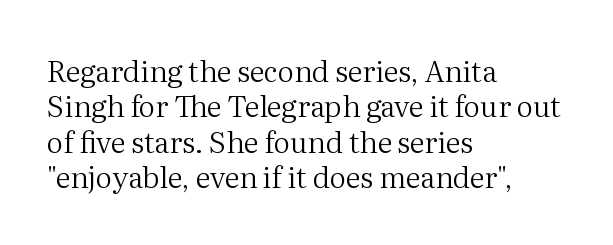
{"serif": "yes", "italic": "no", "bold": "no", "weight": "regular", "width": "normal", "stroke_contrast": "medium", "x_height": "medium", "monospaced": "no", "underline": "no", "align": "left", "line_spacing_ratio": 1.22, "letter_spacing": "normal", "letter_spacing_em": 0.0, "glyph_px": 29}
